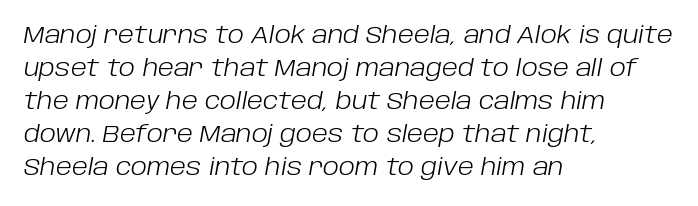
The image shows 23 px text type, italic (leaning right); set left-aligned, normal line spacing (1.44x), normal letter spacing, not underlined.
